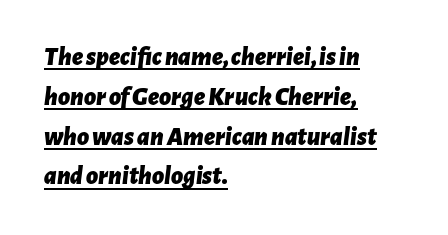
The image shows 26 px bold type, italic (leaning right); set left-aligned, normal line spacing (1.53x), normal letter spacing, underlined.
